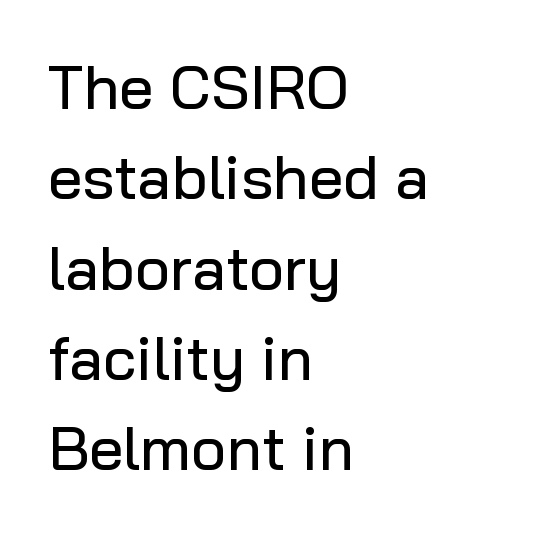
Q: Is the text italic (slanted)? A: No, it is upright.
Q: Is the typeface a serif or a sans-serif typeface? A: Sans-serif.
Q: Is the text underlined? A: No.
Q: How is the paragraph aligned? A: Left-aligned.
Q: Is the spacing between letters normal or unusually wide? A: Normal.
Q: Is the spacing between lines tight, normal or loose? A: Normal.
Q: Width (condensed, normal, or wide)? A: Normal.
Q: Stroke contrast? A: Low.
Q: x-height? A: Medium.
Q: Monospaced? A: No.
